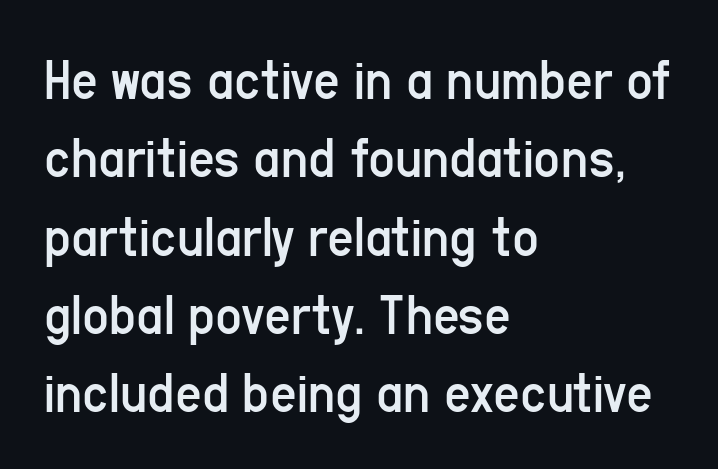
The image shows 58 px regular-weight, condensed sans-serif type, upright; set left-aligned, normal line spacing (1.35x), normal letter spacing, not underlined; low stroke contrast and a medium x-height.
